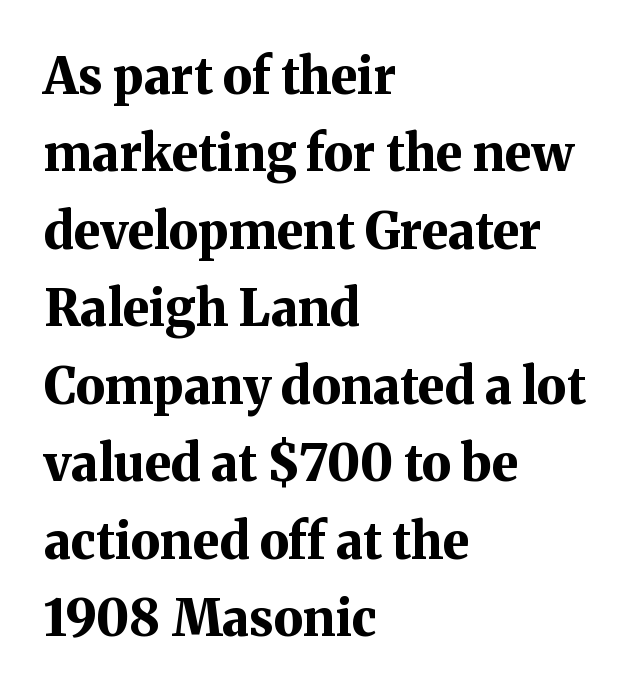
The image shows 50 px bold serif type, upright; set left-aligned, normal line spacing (1.55x), normal letter spacing, not underlined; medium stroke contrast and a medium x-height.
